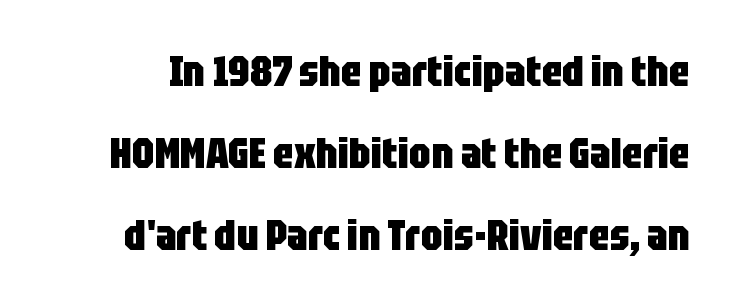
In terms of letterspacing, this is plain default setting. No feet cap the strokes, marking this as sans-serif type. The glyphs have the mass of a bold cut. The zone under the glyphs is completely vacant. This block would shrink considerably if given ordinary leading; it's expanded now. If you drew a line through each stem, it would be perfectly vertical.
